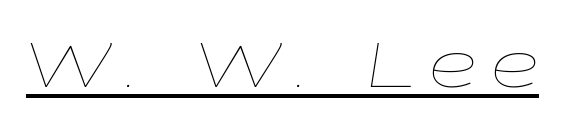
Note the varied advance widths — an 'i' is clearly narrower than an 'm'. You can see a thin bar hugging the bottom of the glyphs. Nothing heavy about these letters — not bold at all. Compared with typical body copy, the letter spacing here is much looser. The font's italic variant was chosen for this text.
